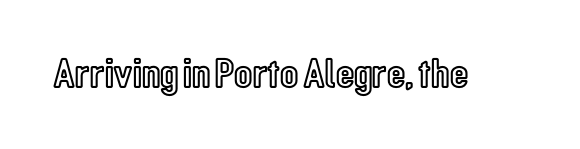
The image shows 42 px condensed type, upright; set normal letter spacing, not underlined; a medium x-height.
